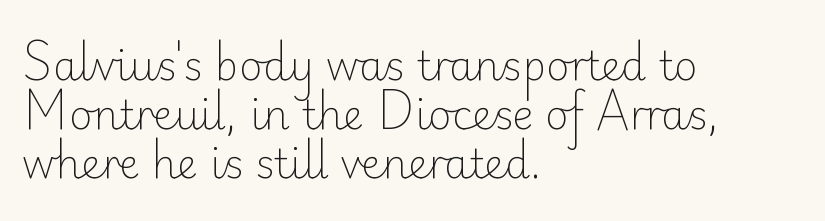
{"serif": "no", "italic": "no", "bold": "no", "weight": "light", "width": "normal", "stroke_contrast": "low", "x_height": "small", "monospaced": "no", "underline": "no", "align": "left", "line_spacing_ratio": 1.22, "letter_spacing": "normal", "letter_spacing_em": 0.0, "glyph_px": 40}
